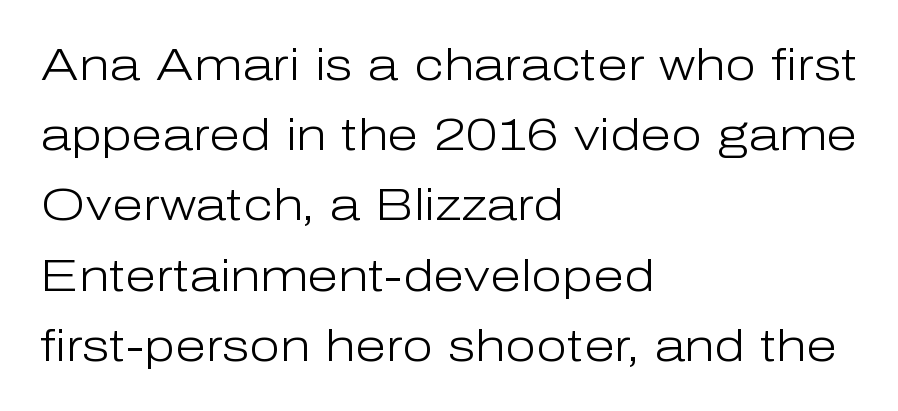
The string is rendered with underlining switched off. Caption: standard tracking, unaltered. Each letter keeps its own natural width here, so spacing adapts to shape. Stems here are at most as thick as an everyday book face. Note: no serifs on the glyphs. Style check: upright.
